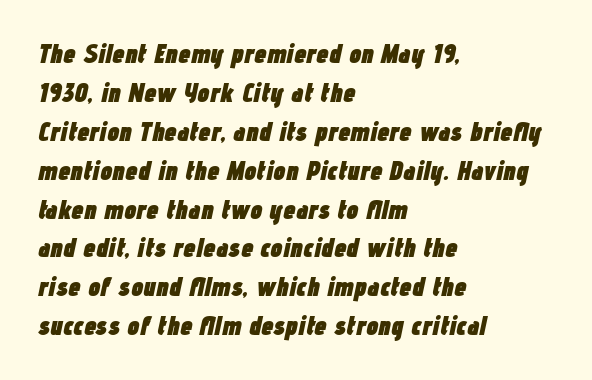
Q: Is the text bold? A: Yes.
Q: Is the text italic (slanted)? A: Yes, it leans right by about 12 degrees.
Q: Is the text underlined? A: No.
Q: How is the paragraph aligned? A: Left-aligned.
Q: Is the spacing between letters normal or unusually wide? A: Normal.
Q: Is the spacing between lines tight, normal or loose? A: Normal.
